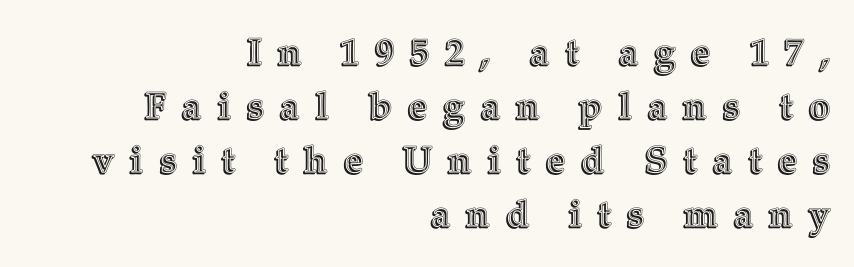
The image shows 37 px text type, upright; set right-aligned, normal line spacing (1.46x), unusually wide letter spacing (+0.44 em), not underlined; a medium x-height.
